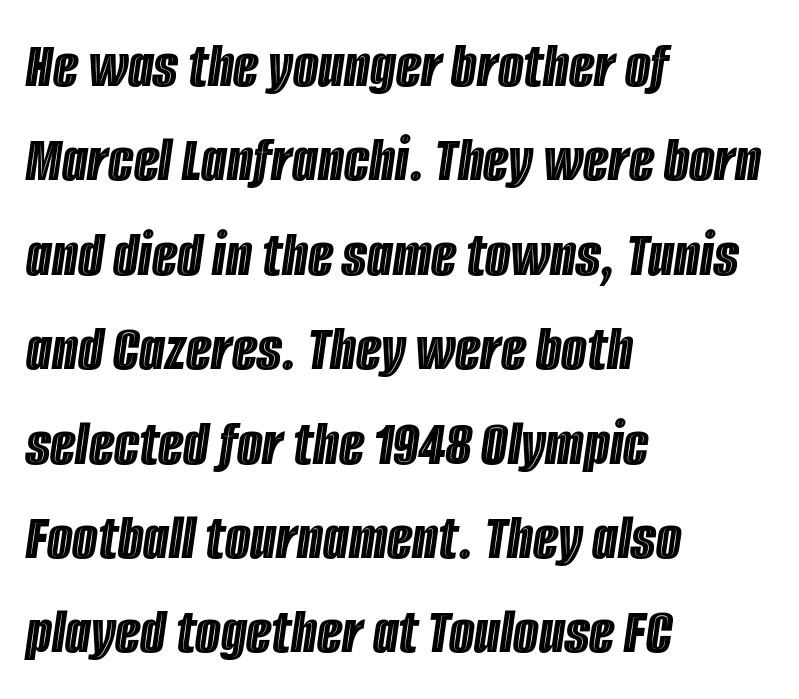
{"italic": "yes", "lean": "right", "slant_degrees": 8, "width": "condensed", "x_height": "large", "monospaced": "no", "underline": "no", "align": "left", "line_spacing": "normal", "line_spacing_ratio": 1.43, "letter_spacing": "normal", "letter_spacing_em": 0.0, "glyph_px": 66}
